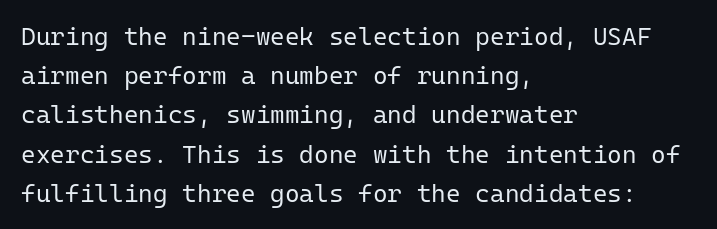
Is this a heavy cut? Hardly; it is regular or lighter. In CSS terms this would be text-align: left. Words appear dense and cohesive because spacing is normal. The gap between lines stays unmarked. Reading down the column, the eye jumps a familiar distance to each next line. This is roman type, the default non-slanted kind.
